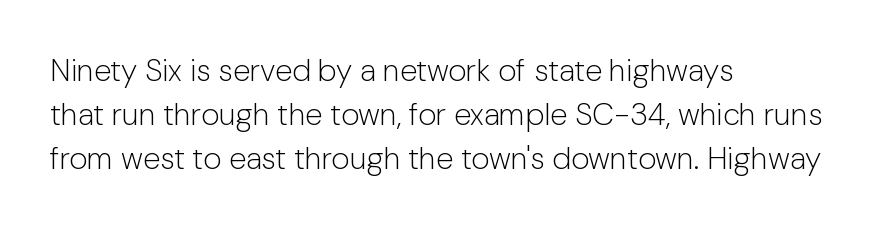
The image shows 31 px light sans-serif type, upright; set left-aligned, normal line spacing (1.42x), normal letter spacing, not underlined; low stroke contrast and a medium x-height.
